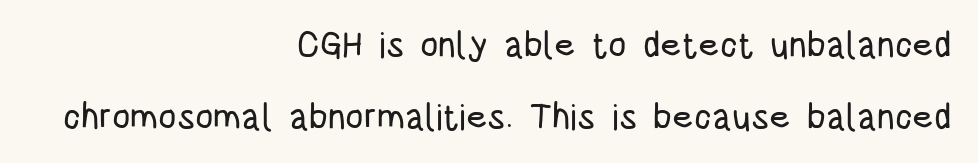
{"serif": "no", "italic": "no", "width": "condensed", "stroke_contrast": "low", "x_height": "large", "monospaced": "no", "underline": "no", "align": "right", "line_spacing": "loose", "line_spacing_ratio": 2.0, "letter_spacing": "normal", "letter_spacing_em": 0.0, "glyph_px": 36}
